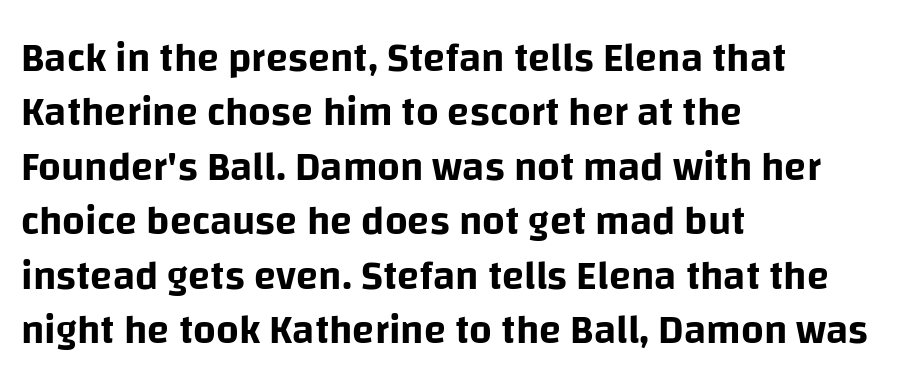
The image shows 40 px sans-serif type, upright; set left-aligned, normal line spacing (1.36x), normal letter spacing, not underlined; low stroke contrast and a large x-height.
